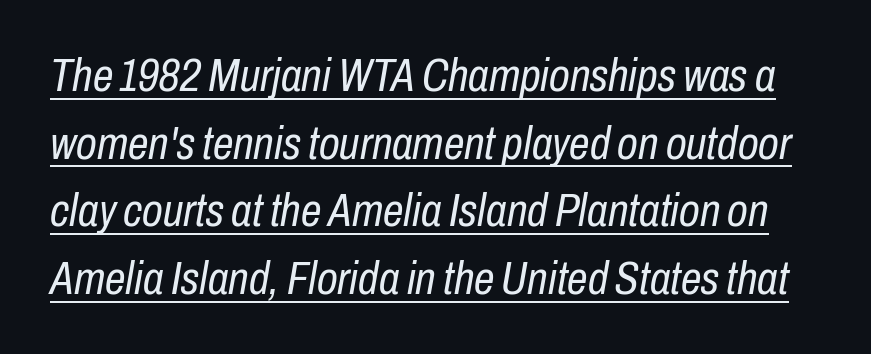
{"italic": "yes", "lean": "right", "slant_degrees": 10, "bold": "no", "weight": "regular", "width": "condensed", "stroke_contrast": "low", "x_height": "medium", "monospaced": "no", "underline": "yes", "line_spacing": "normal", "line_spacing_ratio": 1.47, "letter_spacing": "normal", "letter_spacing_em": 0.0, "glyph_px": 46}
